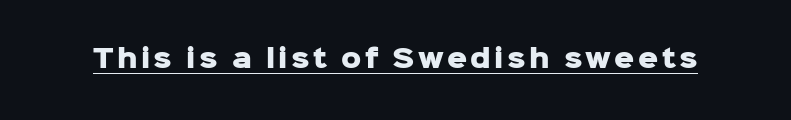
The image shows 25 px bold type, upright; set underlined.
